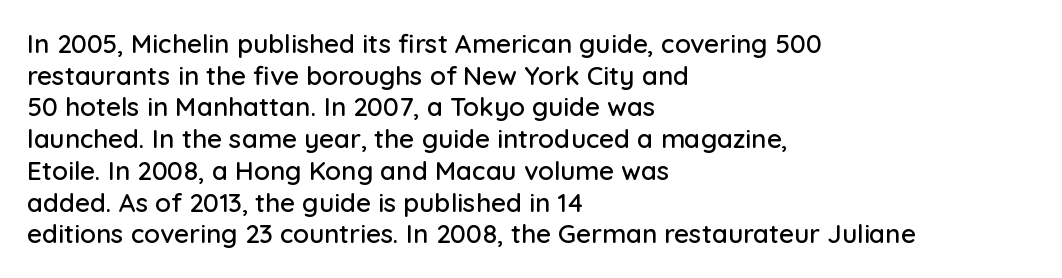
The lettering stays uniformly vertical, giving the passage a roman look. The baseline area is clear. The setting favours the left margin, as ordinary paragraphs usually do. These lines keep a tight, regular rhythm from letter to letter.
